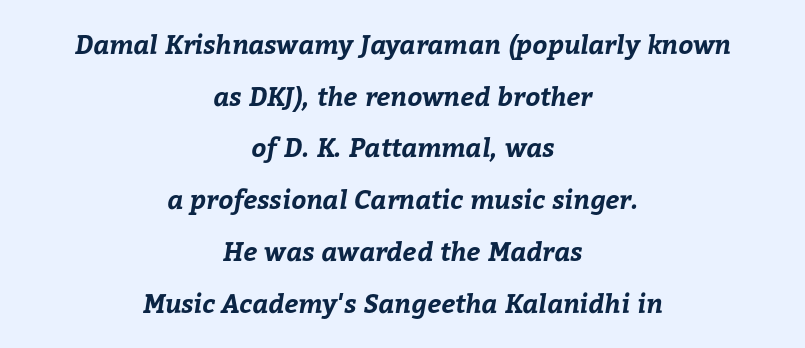
{"bold": "yes", "underline": "no", "align": "center", "line_spacing": "loose", "line_spacing_ratio": 1.99, "letter_spacing": "normal", "letter_spacing_em": 0.0, "glyph_px": 26}
